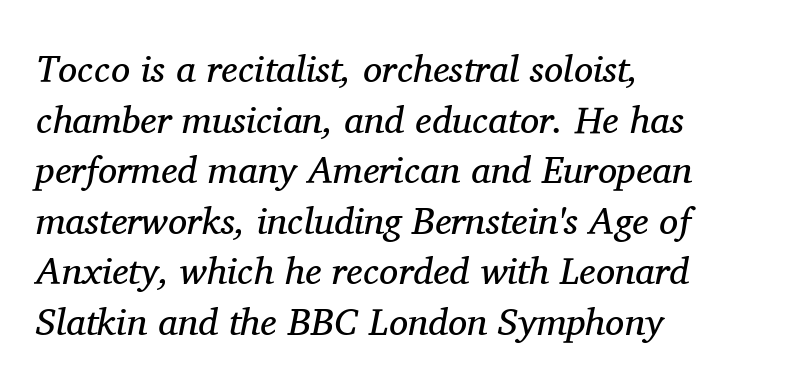
Q: Is the text bold? A: No.
Q: Is the text italic (slanted)? A: Yes, it leans right by about 11 degrees.
Q: Is the typeface a serif or a sans-serif typeface? A: Serif.
Q: Is the text underlined? A: No.
Q: How is the paragraph aligned? A: Left-aligned.
Q: Is the spacing between letters normal or unusually wide? A: Normal.
Q: Is the spacing between lines tight, normal or loose? A: Normal.
Q: Width (condensed, normal, or wide)? A: Normal.
Q: Stroke contrast? A: Medium.
Q: x-height? A: Medium.
Q: Monospaced? A: No.
